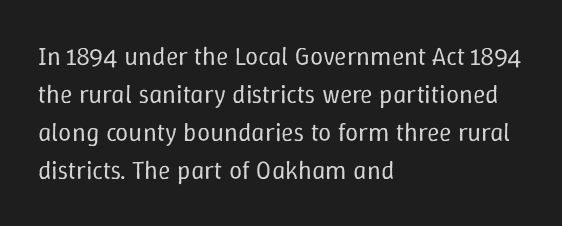
{"italic": "no", "bold": "no", "underline": "no", "align": "left", "line_spacing": "normal", "line_spacing_ratio": 1.46, "letter_spacing": "normal", "letter_spacing_em": 0.0, "glyph_px": 26}
